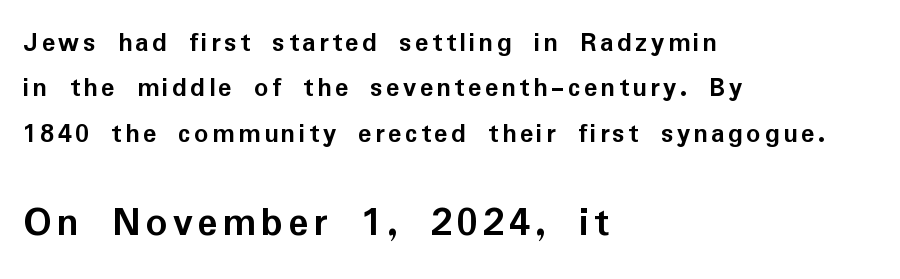
{"serif": "no", "italic": "no", "bold": "yes", "weight": "semibold", "width": "normal", "stroke_contrast": "low", "x_height": "medium", "monospaced": "no", "underline": "no", "align": "left", "line_spacing": "normal", "line_spacing_ratio": 1.62, "larger_block": "second", "size_ratio": 1.5, "glyph_px": 42}
